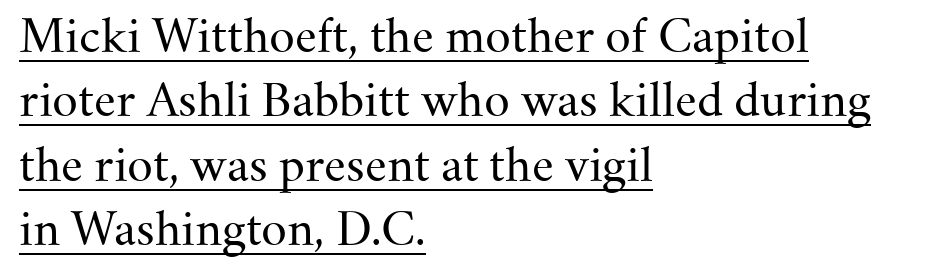
Q: Is the text bold? A: No.
Q: Is the text italic (slanted)? A: No, it is upright.
Q: Is the typeface a serif or a sans-serif typeface? A: Serif.
Q: Is the text underlined? A: Yes.
Q: How is the paragraph aligned? A: Left-aligned.
Q: Is the spacing between letters normal or unusually wide? A: Normal.
Q: Is the spacing between lines tight, normal or loose? A: Normal.
Q: Width (condensed, normal, or wide)? A: Normal.
Q: Stroke contrast? A: Medium.
Q: x-height? A: Small.
Q: Monospaced? A: No.
